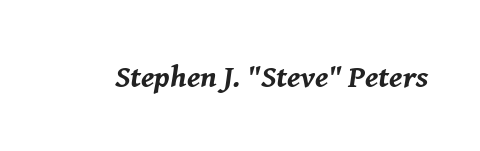
The image shows 31 px bold type, italic (leaning right); set normal letter spacing, not underlined; medium stroke contrast and a medium x-height.
